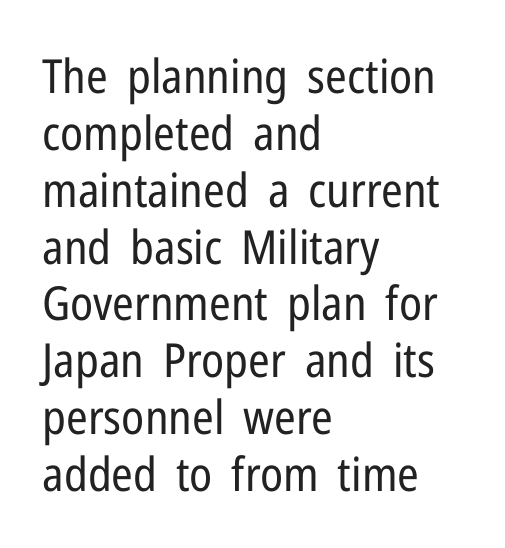
Q: Is the text bold? A: No.
Q: Is the text italic (slanted)? A: No, it is upright.
Q: Is the typeface a serif or a sans-serif typeface? A: Sans-serif.
Q: Is the text underlined? A: No.
Q: How is the paragraph aligned? A: Left-aligned.
Q: Is the spacing between letters normal or unusually wide? A: Normal.
Q: Width (condensed, normal, or wide)? A: Condensed.
Q: Stroke contrast? A: Low.
Q: x-height? A: Medium.
Q: Monospaced? A: No.
